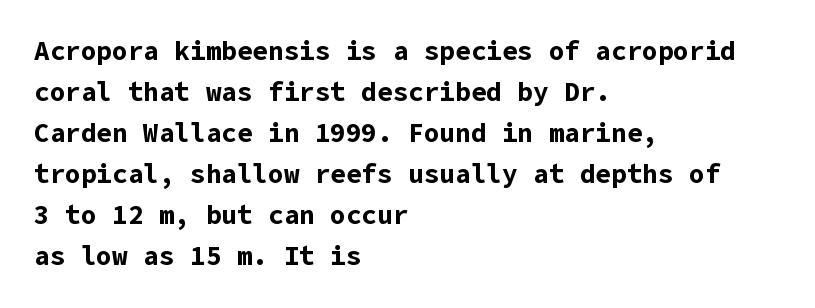
The image shows 26 px bold type, upright; set left-aligned, normal line spacing (1.58x), normal letter spacing, not underlined.
